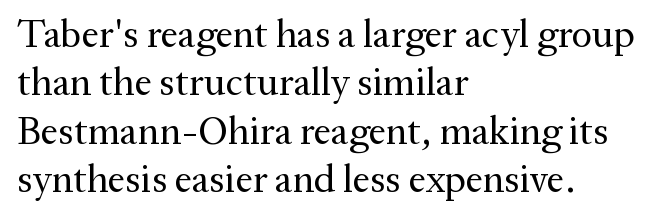
{"serif": "yes", "italic": "no", "bold": "no", "weight": "regular", "width": "normal", "stroke_contrast": "medium", "x_height": "medium", "monospaced": "no", "underline": "no", "align": "left", "line_spacing_ratio": 1.24, "letter_spacing": "normal", "letter_spacing_em": 0.0, "glyph_px": 39}
